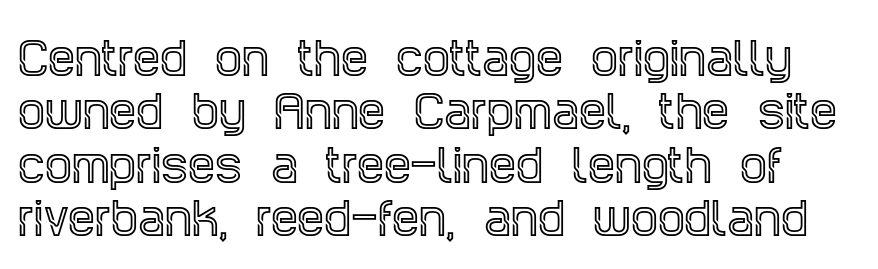
The image shows 43 px condensed serif type, upright; set line spacing 1.24x, normal letter spacing, not underlined; a large x-height.
